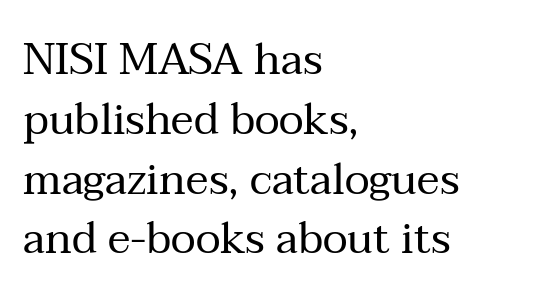
Q: Is the text bold? A: No.
Q: Is the text italic (slanted)? A: No, it is upright.
Q: Is the typeface a serif or a sans-serif typeface? A: Serif.
Q: Is the text underlined? A: No.
Q: How is the paragraph aligned? A: Left-aligned.
Q: Is the spacing between letters normal or unusually wide? A: Normal.
Q: Is the spacing between lines tight, normal or loose? A: Normal.
Q: Width (condensed, normal, or wide)? A: Normal.
Q: Stroke contrast? A: Medium.
Q: x-height? A: Medium.
Q: Monospaced? A: No.
